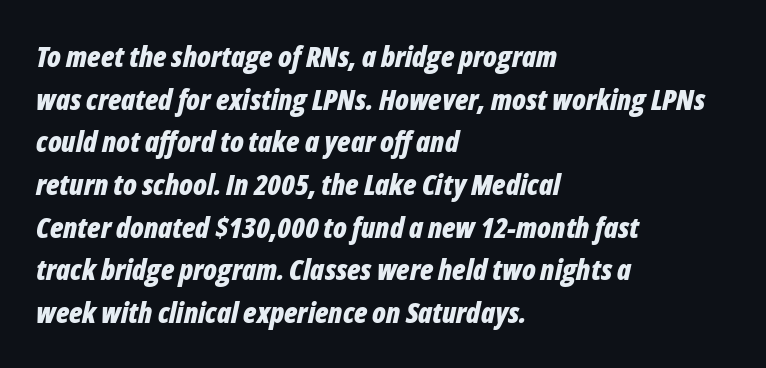
The image shows 29 px bold, condensed type, italic (leaning right); set left-aligned, normal line spacing (1.47x), normal letter spacing, not underlined; low stroke contrast and a medium x-height.
